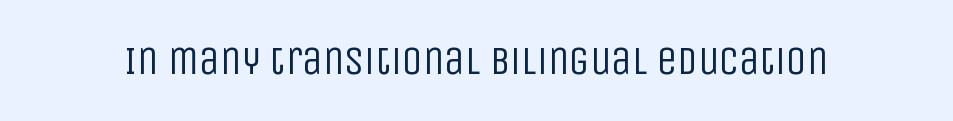
Here the designer chose a conventional face with non-uniform glyph widths. Any mark beneath the type? The region is blank. Check where the strokes stop: nothing finishes them off — pure sans. The typesetting does not lean heavy: it is not bold. The letters sit at their default tracking, neither squeezed nor spread. A roman cut, with each character standing at attention.
